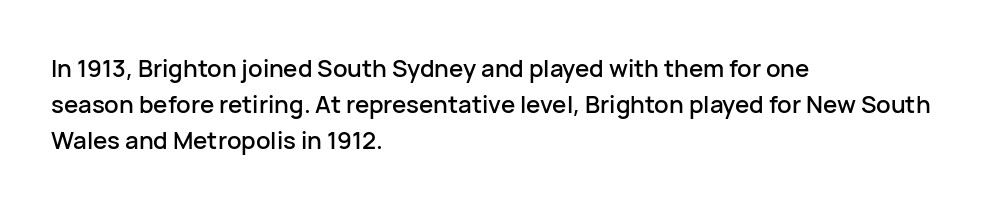
{"italic": "no", "underline": "no", "align": "left", "line_spacing": "normal", "line_spacing_ratio": 1.49, "letter_spacing": "normal", "letter_spacing_em": 0.0, "glyph_px": 24}
